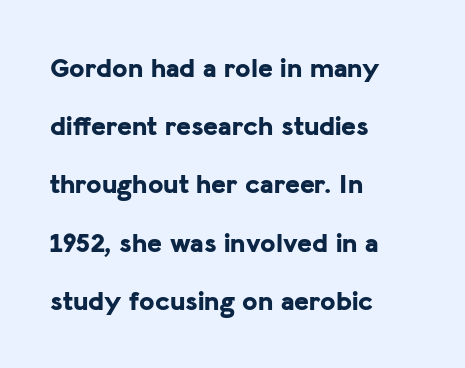
Q: Is the text bold? A: Yes.
Q: Is the text italic (slanted)? A: No, it is upright.
Q: Is the typeface a serif or a sans-serif typeface? A: Sans-serif.
Q: Is the text underlined? A: No.
Q: How is the paragraph aligned? A: Left-aligned.
Q: Is the spacing between letters normal or unusually wide? A: Normal.
Q: Is the spacing between lines tight, normal or loose? A: Loose.
Q: Width (condensed, normal, or wide)? A: Normal.
Q: Stroke contrast? A: Low.
Q: x-height? A: Medium.
Q: Monospaced? A: No.
